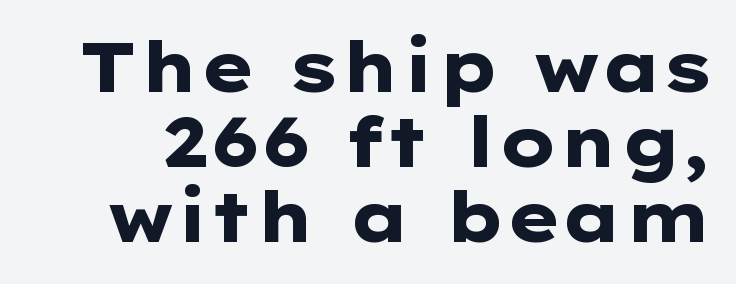
The image shows 69 px heavy, wide sans-serif type, upright; set tight line spacing (1.09x), normal letter spacing, not underlined; low stroke contrast and a medium x-height.
